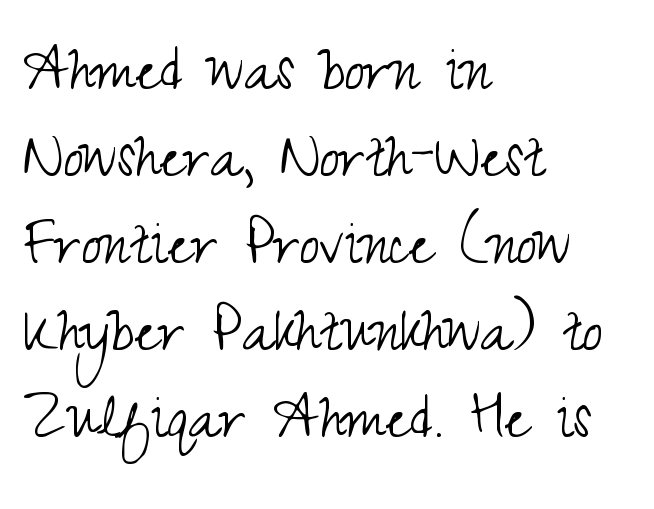
Note the varied advance widths — an 'i' is clearly narrower than an 'm'. Underline: absent. Upright lettering throughout. The horizontal fit of the characters is conventional and even.
